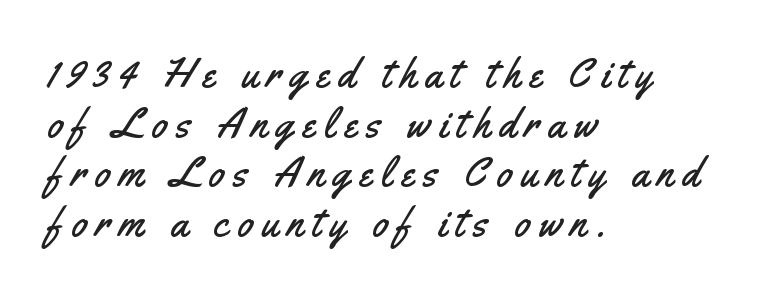
Which margin do the lines hug? The left one — the right edge is uneven. The letters are spread apart with noticeably loose tracking. Look at the bottom of the vertical strokes: they stop flat, with no serifs.
